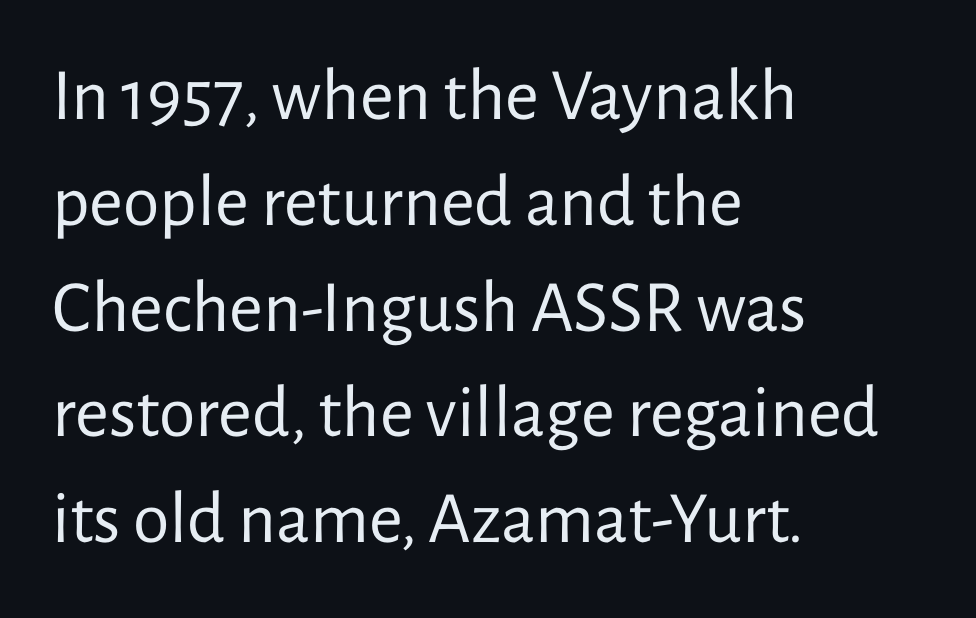
The image shows 74 px regular-weight sans-serif type, upright; set left-aligned, normal line spacing (1.43x), normal letter spacing, not underlined; low stroke contrast and a medium x-height.
